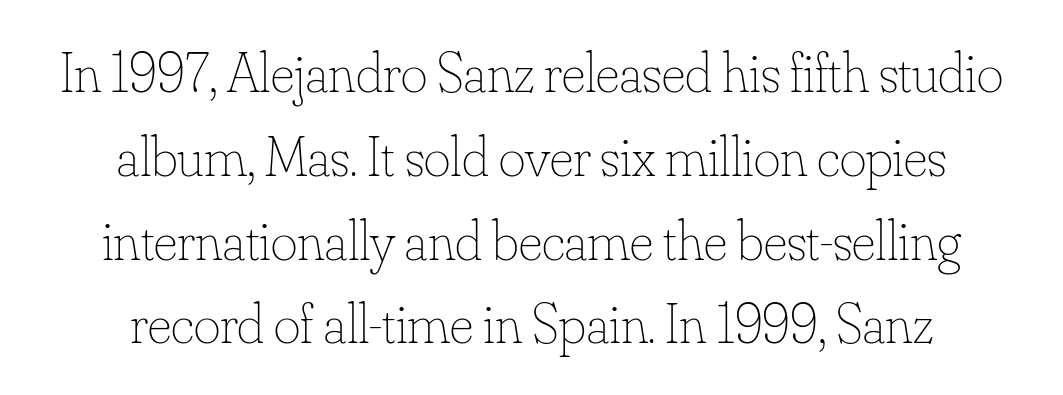
The image shows 57 px thin type, upright; set centered, normal line spacing (1.47x), normal letter spacing, not underlined; low stroke contrast and a small x-height.
